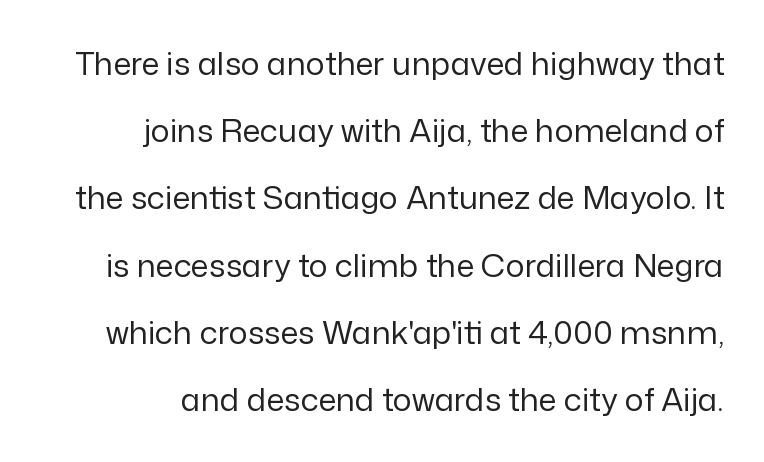
Italic? Not at all — the glyphs are vertical. How are the letters spaced? Ordinarily, with no added tracking. Type without underlining. Line spacing here is loose. Observe the absence of serifs on each vertical stroke in this sample.
